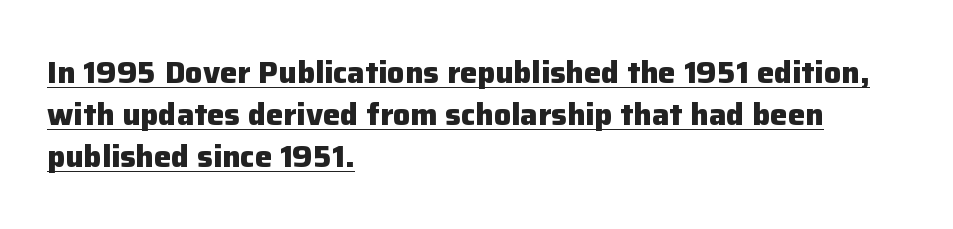
The image shows 31 px heavy sans-serif type, upright; set left-aligned, normal line spacing (1.36x), normal letter spacing, underlined; low stroke contrast and a medium x-height.
